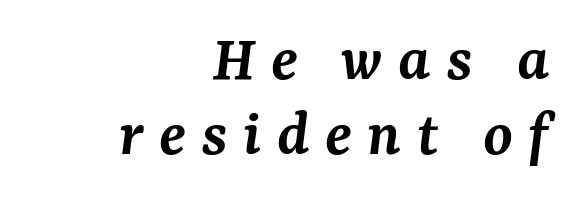
Every row of glyphs terminates at an identical x-position on the right. The font family rendered here belongs to the serif group. The gaps between neighbouring characters are conspicuously large. These lines carry some extra weight — a demibold, not a full bold.
